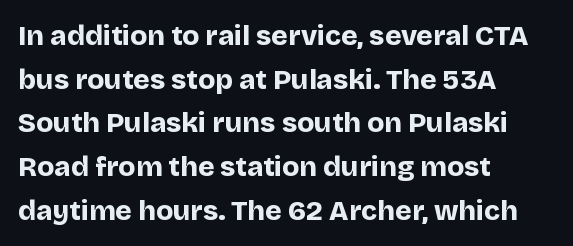
Type without underlining. Vertically, the passage feels balanced, rows spaced as you'd expect. Looks like regular typesetting: each glyph gets only the width it needs. The line texture is even and compact thanks to regular tracking. Each letter's strokes conclude bluntly, with no projecting serifs. Does the weight exceed regular? Yes, all the way to bold.
